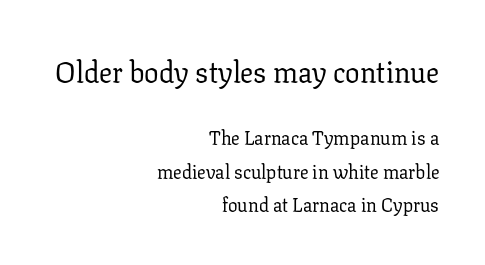
The image shows 29 px regular-weight serif type, upright; set right-aligned, line spacing 1.78x, normal letter spacing, not underlined; the first (top) block is 1.53x larger; low stroke contrast and a medium x-height.
